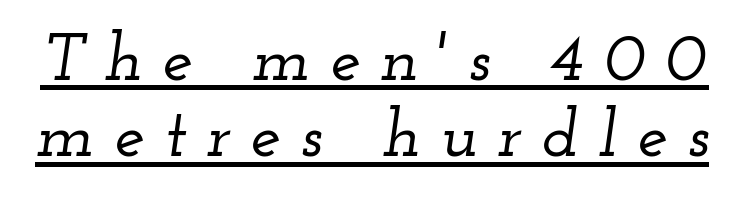
{"serif": "yes", "italic": "yes", "lean": "right", "slant_degrees": 12, "width": "wide", "stroke_contrast": "low", "x_height": "small", "monospaced": "no", "underline": "yes", "line_spacing": "tight", "line_spacing_ratio": 1.12, "letter_spacing": "wide", "letter_spacing_em": 0.29, "glyph_px": 68}
